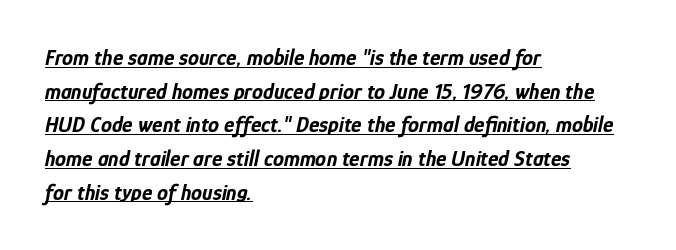
Q: Is the text bold? A: Yes.
Q: Is the text italic (slanted)? A: Yes, it leans right by about 12 degrees.
Q: Is the text underlined? A: Yes.
Q: How is the paragraph aligned? A: Left-aligned.
Q: Is the spacing between letters normal or unusually wide? A: Normal.
Q: Is the spacing between lines tight, normal or loose? A: Normal.
